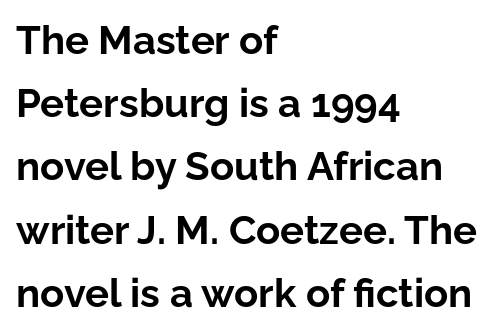
Q: Is the text bold? A: Yes.
Q: Is the text italic (slanted)? A: No, it is upright.
Q: Is the typeface a serif or a sans-serif typeface? A: Sans-serif.
Q: Is the text underlined? A: No.
Q: How is the paragraph aligned? A: Left-aligned.
Q: Is the spacing between letters normal or unusually wide? A: Normal.
Q: Is the spacing between lines tight, normal or loose? A: Normal.
Q: Width (condensed, normal, or wide)? A: Normal.
Q: Stroke contrast? A: Low.
Q: x-height? A: Medium.
Q: Monospaced? A: No.
